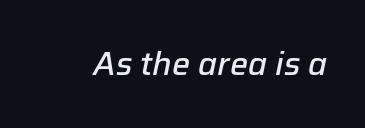
Q: Is the text bold? A: Semi-bold.
Q: Is the text italic (slanted)? A: Yes, it leans right by about 12 degrees.
Q: Is the text underlined? A: No.
Q: Is the spacing between letters normal or unusually wide? A: Normal.
Q: Width (condensed, normal, or wide)? A: Normal.
Q: Stroke contrast? A: Low.
Q: x-height? A: Medium.
Q: Monospaced? A: No.
